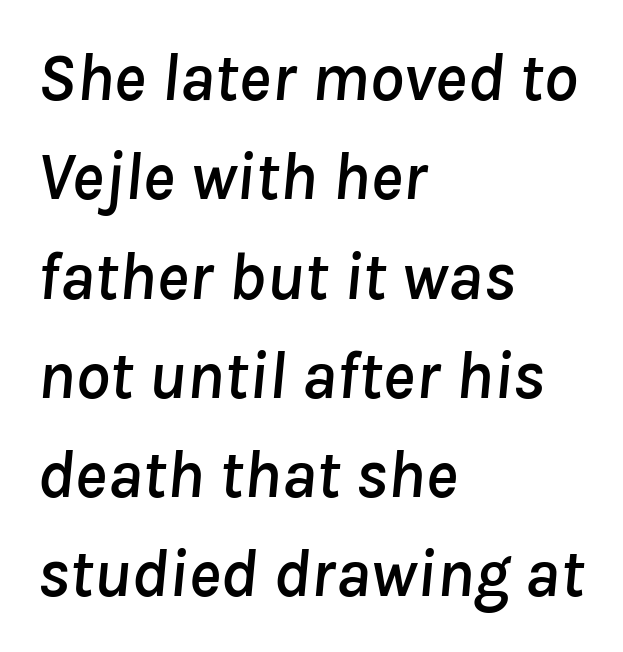
{"italic": "yes", "lean": "right", "slant_degrees": 8, "width": "normal", "stroke_contrast": "low", "x_height": "medium", "monospaced": "no", "underline": "no", "align": "left", "line_spacing": "normal", "line_spacing_ratio": 1.46, "letter_spacing": "normal", "letter_spacing_em": 0.0, "glyph_px": 68}
